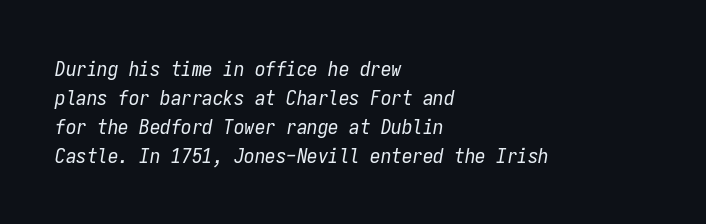
{"italic": "yes", "lean": "right", "slant_degrees": 9, "bold": "no", "underline": "no", "align": "left", "line_spacing": "normal", "line_spacing_ratio": 1.38, "letter_spacing": "normal", "letter_spacing_em": 0.0, "glyph_px": 21}
